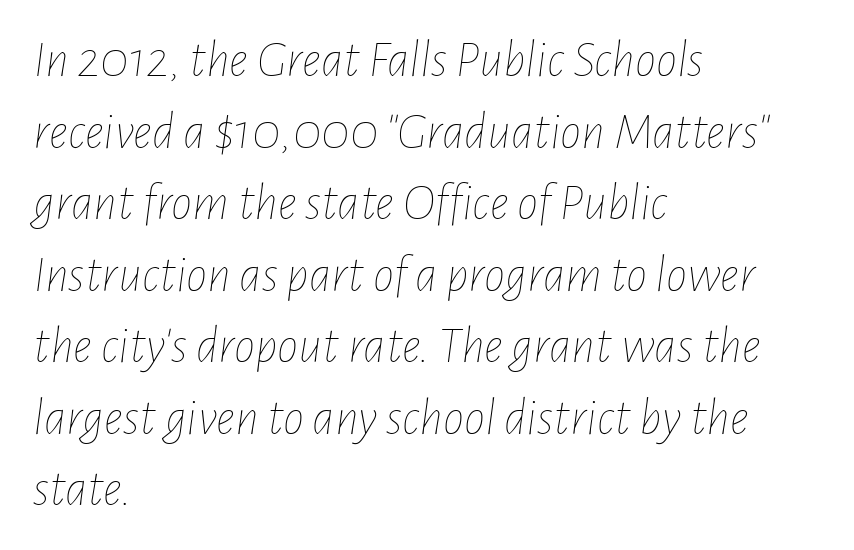
Q: Is the text bold? A: No.
Q: Is the text italic (slanted)? A: Yes, it leans right by about 7 degrees.
Q: Is the text underlined? A: No.
Q: How is the paragraph aligned? A: Left-aligned.
Q: Is the spacing between letters normal or unusually wide? A: Normal.
Q: Is the spacing between lines tight, normal or loose? A: Normal.
Q: Width (condensed, normal, or wide)? A: Condensed.
Q: Stroke contrast? A: Low.
Q: x-height? A: Medium.
Q: Monospaced? A: No.
